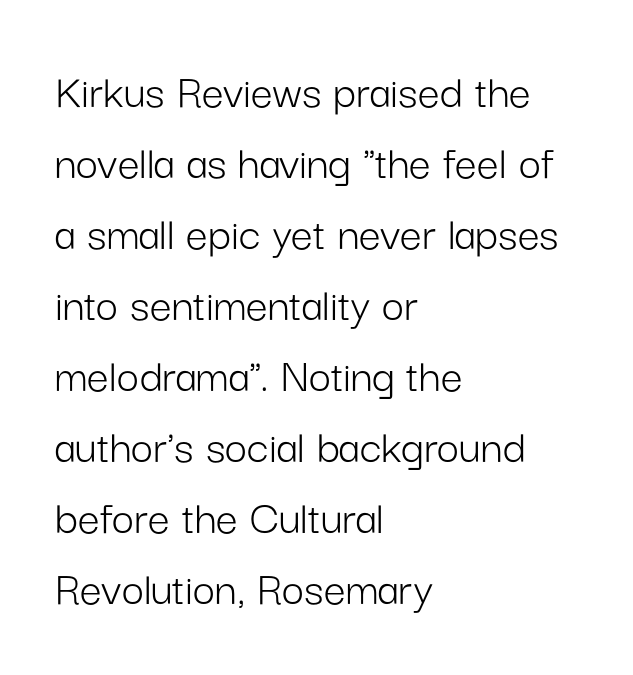
{"serif": "no", "italic": "no", "bold": "no", "weight": "light", "width": "normal", "stroke_contrast": "low", "x_height": "medium", "monospaced": "no", "underline": "no", "align": "left", "line_spacing": "normal", "line_spacing_ratio": 1.45, "letter_spacing": "normal", "letter_spacing_em": 0.0, "glyph_px": 49}
